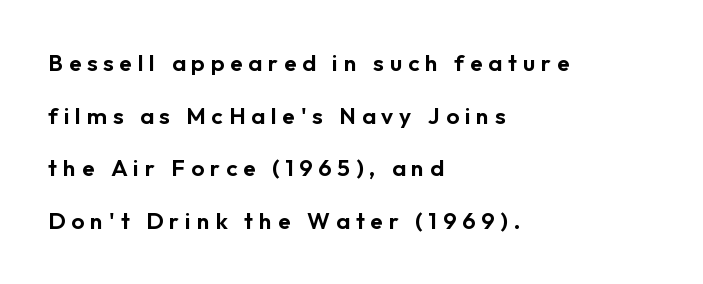
Q: Is the text italic (slanted)? A: No, it is upright.
Q: Is the text underlined? A: No.
Q: How is the paragraph aligned? A: Left-aligned.
Q: Is the spacing between letters normal or unusually wide? A: Unusually wide.
Q: Is the spacing between lines tight, normal or loose? A: Loose.
